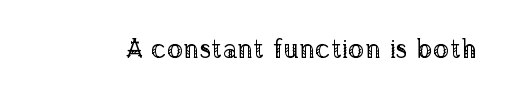
Q: Is the text bold? A: No.
Q: Is the text italic (slanted)? A: No, it is upright.
Q: Is the text underlined? A: No.
Q: Is the spacing between letters normal or unusually wide? A: Normal.
